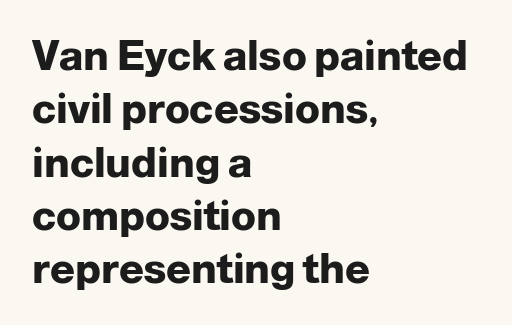
Q: Is the text bold? A: Yes.
Q: Is the text italic (slanted)? A: No, it is upright.
Q: Is the typeface a serif or a sans-serif typeface? A: Sans-serif.
Q: Is the text underlined? A: No.
Q: How is the paragraph aligned? A: Left-aligned.
Q: Is the spacing between letters normal or unusually wide? A: Normal.
Q: Is the spacing between lines tight, normal or loose? A: Normal.
Q: Width (condensed, normal, or wide)? A: Normal.
Q: Stroke contrast? A: Low.
Q: x-height? A: Medium.
Q: Monospaced? A: No.
